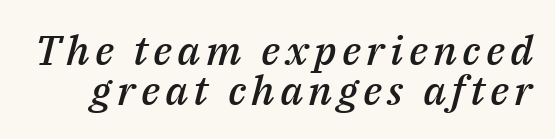
The image shows 41 px semibold type, italic (leaning right); set tight line spacing (0.97x), not underlined; medium stroke contrast and a medium x-height.
